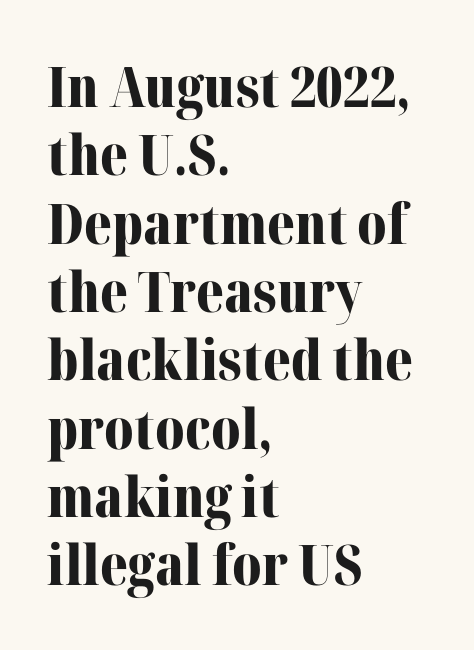
Q: Is the text bold? A: Yes.
Q: Is the text italic (slanted)? A: No, it is upright.
Q: Is the typeface a serif or a sans-serif typeface? A: Serif.
Q: Is the text underlined? A: No.
Q: How is the paragraph aligned? A: Left-aligned.
Q: Is the spacing between letters normal or unusually wide? A: Normal.
Q: Width (condensed, normal, or wide)? A: Normal.
Q: Stroke contrast? A: Medium.
Q: x-height? A: Medium.
Q: Monospaced? A: No.
